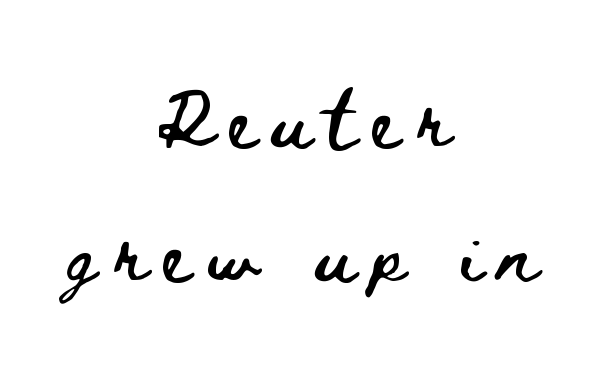
{"width": "wide", "stroke_contrast": "low", "x_height": "small", "monospaced": "no", "underline": "no", "align": "center", "line_spacing": "loose", "line_spacing_ratio": 2.31, "letter_spacing": "wide", "letter_spacing_em": 0.28, "glyph_px": 58}
